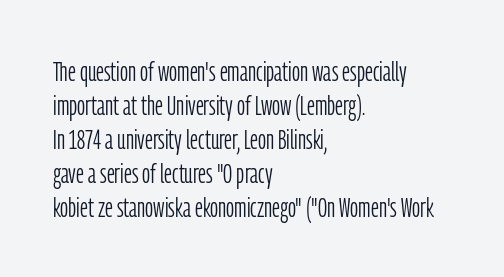
{"serif": "no", "italic": "no", "bold": "no", "weight": "light", "width": "condensed", "stroke_contrast": "low", "x_height": "medium", "monospaced": "no", "underline": "no", "align": "left", "line_spacing_ratio": 1.21, "letter_spacing": "normal", "letter_spacing_em": 0.0, "glyph_px": 28}
